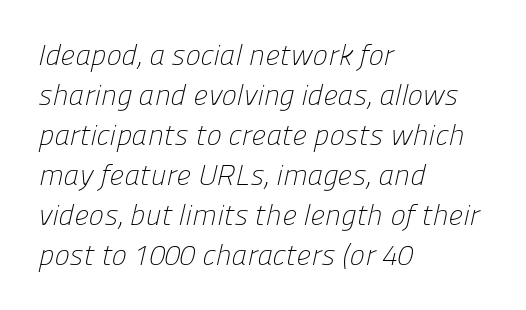
{"serif": "no", "bold": "no", "weight": "light", "width": "normal", "stroke_contrast": "low", "x_height": "medium", "monospaced": "no", "underline": "no", "align": "left", "line_spacing": "normal", "line_spacing_ratio": 1.38, "letter_spacing": "normal", "letter_spacing_em": 0.0, "glyph_px": 29}
